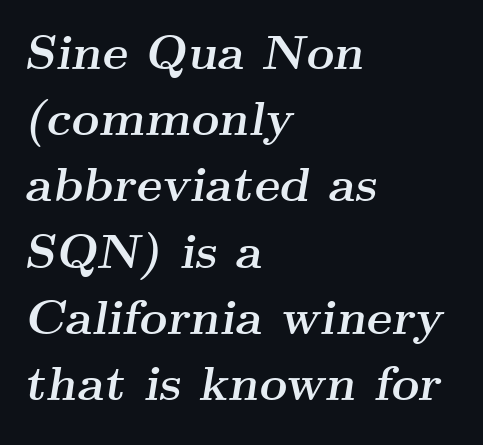
{"serif": "yes", "italic": "yes", "lean": "right", "slant_degrees": 9, "bold": "yes", "weight": "semibold", "width": "wide", "stroke_contrast": "medium", "x_height": "small", "monospaced": "no", "underline": "no", "align": "left", "line_spacing": "normal", "line_spacing_ratio": 1.38, "letter_spacing": "normal", "letter_spacing_em": 0.0, "glyph_px": 48}
